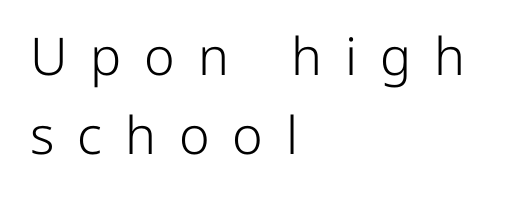
Q: Is the text bold? A: No.
Q: Is the text italic (slanted)? A: No, it is upright.
Q: Is the typeface a serif or a sans-serif typeface? A: Sans-serif.
Q: Is the text underlined? A: No.
Q: How is the paragraph aligned? A: Left-aligned.
Q: Is the spacing between letters normal or unusually wide? A: Unusually wide.
Q: Is the spacing between lines tight, normal or loose? A: Normal.
Q: Width (condensed, normal, or wide)? A: Normal.
Q: Stroke contrast? A: Low.
Q: x-height? A: Medium.
Q: Monospaced? A: No.
